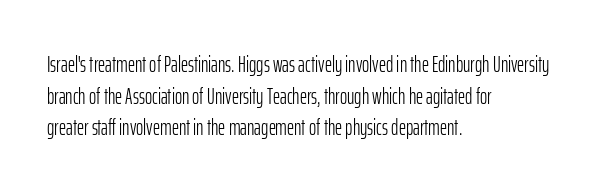
Ordinary non-slanted type is in use. Whoever set this chose a conventional vertical rhythm. Nothing unusual about the tracking: characters are spaced as the font intends. Every row of glyphs begins at an identical x-position on the left.
